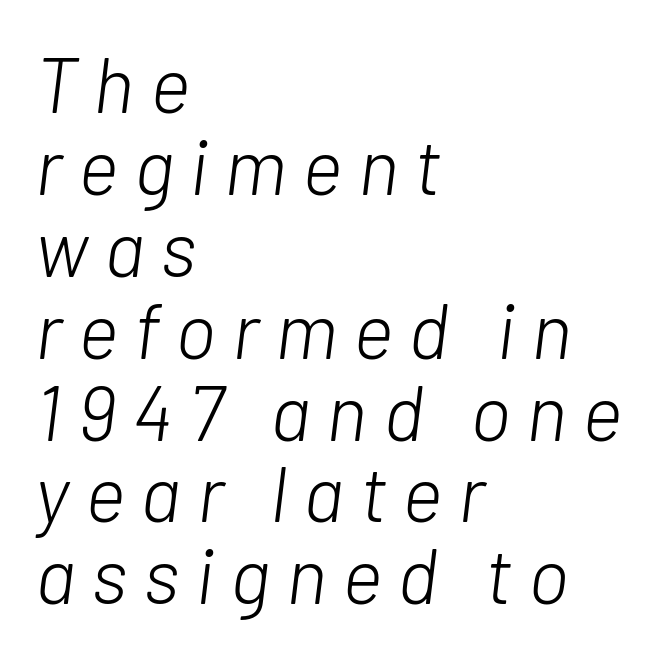
{"italic": "yes", "lean": "right", "slant_degrees": 7, "bold": "no", "weight": "light", "width": "normal", "stroke_contrast": "low", "x_height": "medium", "monospaced": "no", "underline": "no", "align": "left", "line_spacing": "tight", "line_spacing_ratio": 1.05, "letter_spacing": "wide", "letter_spacing_em": 0.2, "glyph_px": 78}
